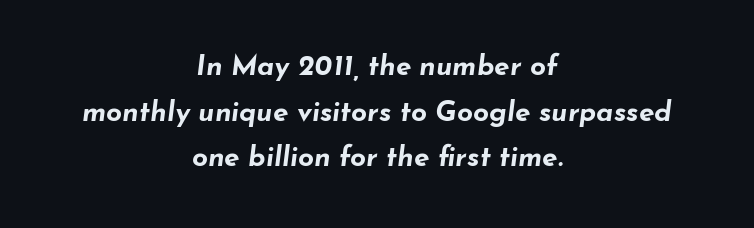
{"italic": "yes", "lean": "right", "slant_degrees": 7, "bold": "yes", "weight": "bold", "width": "wide", "stroke_contrast": "low", "x_height": "small", "monospaced": "no", "underline": "no", "align": "center", "line_spacing": "normal", "line_spacing_ratio": 1.63, "letter_spacing": "normal", "letter_spacing_em": 0.0, "glyph_px": 28}
